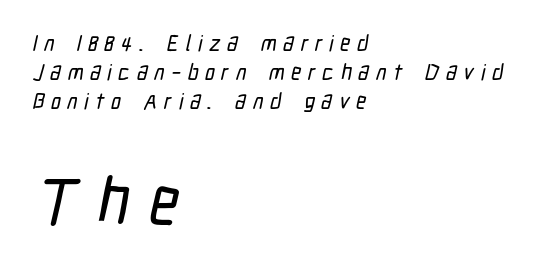
Q: Is the typeface a serif or a sans-serif typeface? A: Sans-serif.
Q: Is the text underlined? A: No.
Q: How is the paragraph aligned? A: Left-aligned.
Q: Is the spacing between letters normal or unusually wide? A: Unusually wide.
Q: Is the spacing between lines tight, normal or loose? A: Normal.
Q: Which block of text is set in a larger size, the first (top) or the second (bottom)? A: The second (bottom) one.
Q: Width (condensed, normal, or wide)? A: Condensed.
Q: Stroke contrast? A: Low.
Q: x-height? A: Medium.
Q: Monospaced? A: No.
